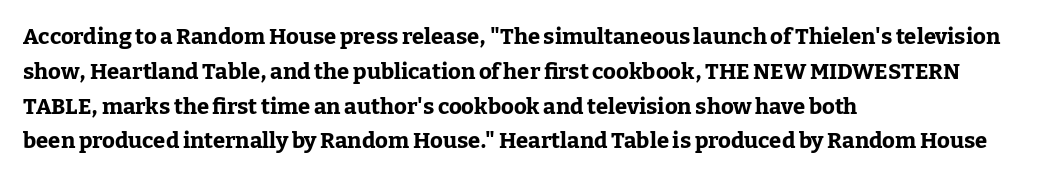
{"italic": "no", "bold": "yes", "underline": "no", "align": "left", "line_spacing": "normal", "line_spacing_ratio": 1.58, "letter_spacing": "normal", "letter_spacing_em": 0.0, "glyph_px": 22}
